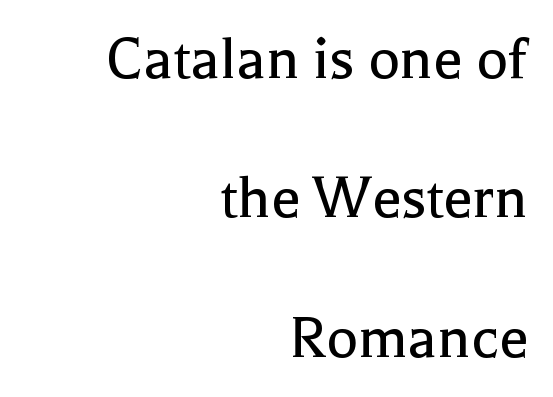
{"serif": "yes", "italic": "no", "bold": "no", "weight": "regular", "width": "normal", "x_height": "medium", "monospaced": "no", "underline": "no", "align": "right", "line_spacing": "loose", "line_spacing_ratio": 2.11, "letter_spacing": "normal", "letter_spacing_em": 0.0, "glyph_px": 66}
